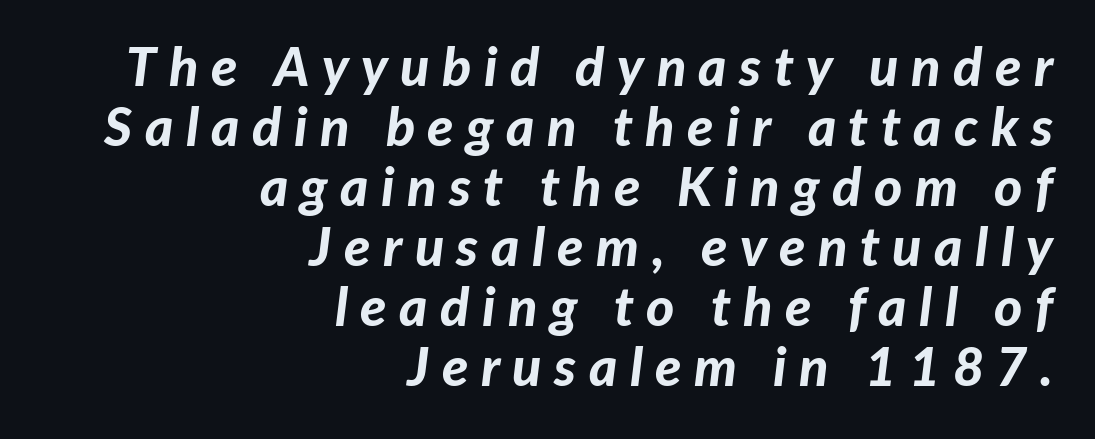
Q: Is the text bold? A: Yes.
Q: Is the text italic (slanted)? A: Yes, it leans right by about 7 degrees.
Q: Is the text underlined? A: No.
Q: How is the paragraph aligned? A: Right-aligned.
Q: Is the spacing between letters normal or unusually wide? A: Unusually wide.
Q: Is the spacing between lines tight, normal or loose? A: Tight.
Q: Width (condensed, normal, or wide)? A: Normal.
Q: Stroke contrast? A: Low.
Q: x-height? A: Medium.
Q: Monospaced? A: No.
